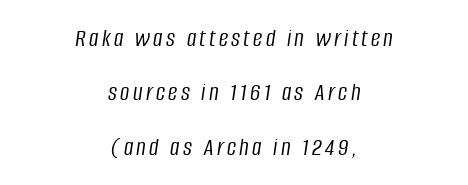
Q: Is the text bold? A: No.
Q: Is the text italic (slanted)? A: Yes, it leans right by about 8 degrees.
Q: Is the text underlined? A: No.
Q: How is the paragraph aligned? A: Centered.
Q: Is the spacing between lines tight, normal or loose? A: Loose.
